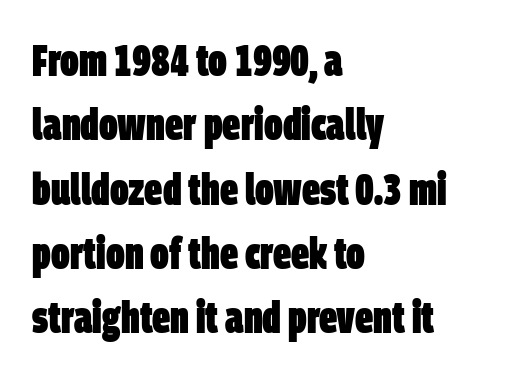
The image shows 45 px heavy, condensed sans-serif type; set left-aligned, normal line spacing (1.43x), normal letter spacing, not underlined; low stroke contrast and a large x-height.
